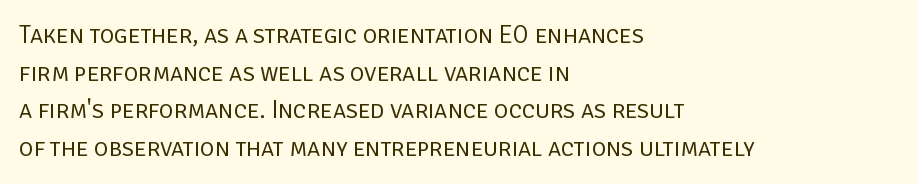
The face used here is rendered with its standard letterfit. Just letters on the line, the space beneath them empty. Caption: face not bold, strokes unweighted. Line spacing here is normal.
